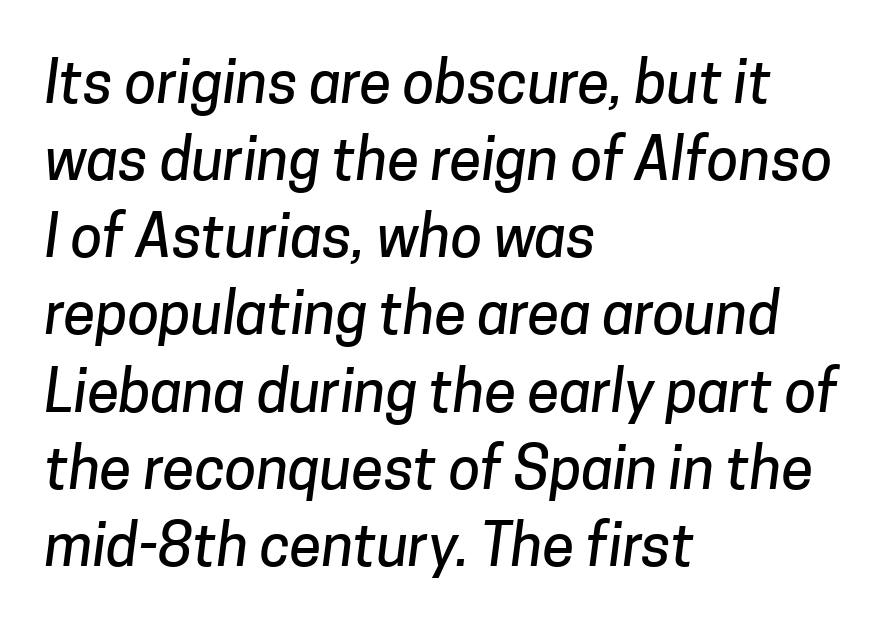
{"serif": "no", "width": "normal", "stroke_contrast": "low", "x_height": "medium", "monospaced": "no", "underline": "no", "align": "left", "line_spacing": "normal", "line_spacing_ratio": 1.33, "letter_spacing": "normal", "letter_spacing_em": 0.0, "glyph_px": 58}
